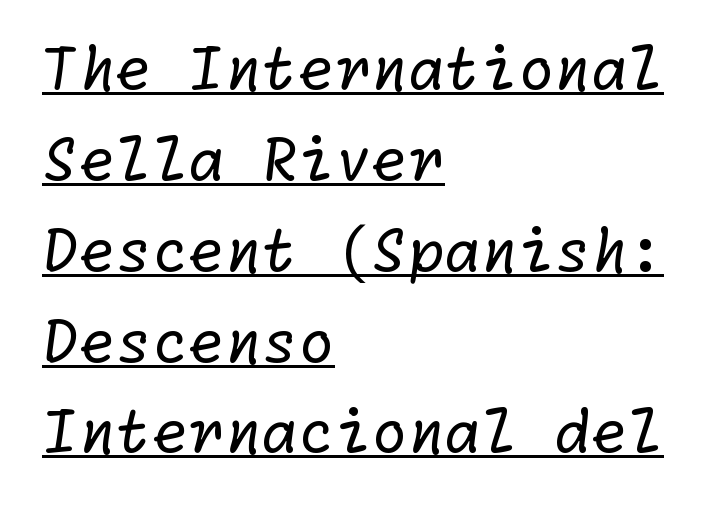
Q: Is the text bold? A: No.
Q: Is the typeface a serif or a sans-serif typeface? A: Sans-serif.
Q: Is the text underlined? A: Yes.
Q: How is the paragraph aligned? A: Left-aligned.
Q: Is the spacing between letters normal or unusually wide? A: Normal.
Q: Is the spacing between lines tight, normal or loose? A: Normal.
Q: Width (condensed, normal, or wide)? A: Normal.
Q: Stroke contrast? A: Low.
Q: x-height? A: Medium.
